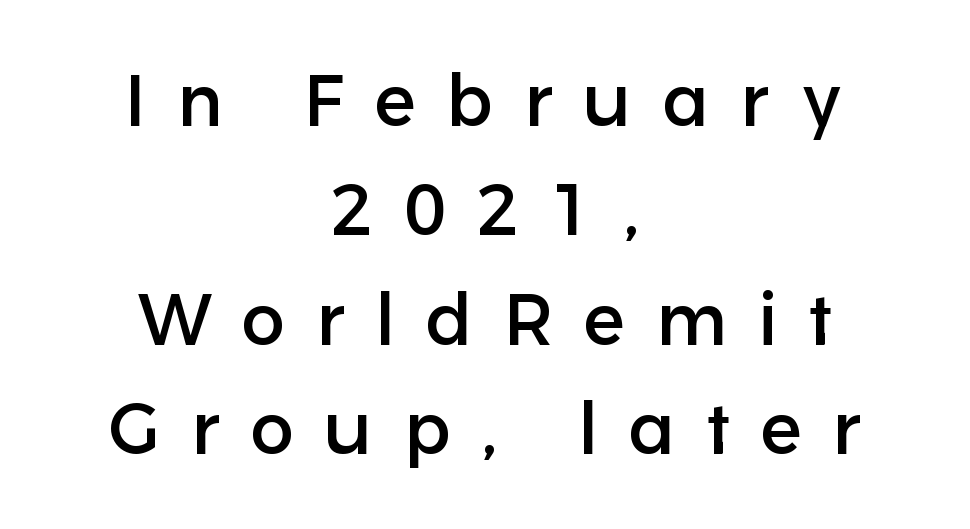
Q: Is the text italic (slanted)? A: No, it is upright.
Q: Is the typeface a serif or a sans-serif typeface? A: Sans-serif.
Q: Is the text underlined? A: No.
Q: How is the paragraph aligned? A: Centered.
Q: Is the spacing between letters normal or unusually wide? A: Unusually wide.
Q: Is the spacing between lines tight, normal or loose? A: Normal.
Q: Width (condensed, normal, or wide)? A: Normal.
Q: Stroke contrast? A: Low.
Q: x-height? A: Medium.
Q: Monospaced? A: No.
